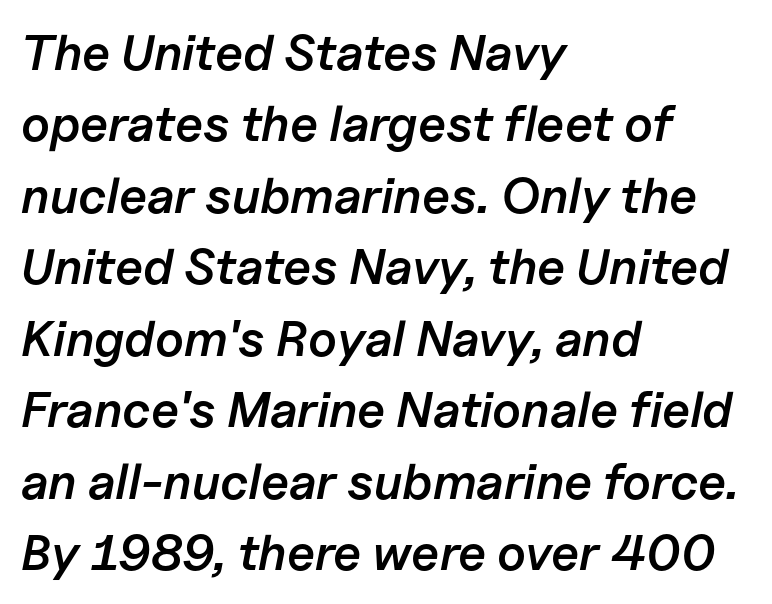
The lines are quadded left. The glyphs are unaccompanied by any horizontal stroke below them. Students, note that the glyphs here touch the page at normal intervals. Yep, that's italic — everything's leaning. The rendering uses a semibold face; strokes are thickened but not to full bold.
